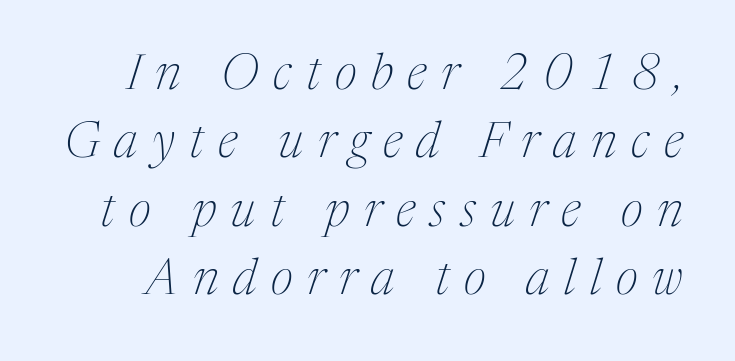
{"serif": "yes", "italic": "yes", "lean": "right", "slant_degrees": 17, "bold": "no", "weight": "thin", "width": "normal", "stroke_contrast": "medium", "x_height": "medium", "monospaced": "no", "underline": "no", "line_spacing": "normal", "line_spacing_ratio": 1.37, "letter_spacing": "wide", "letter_spacing_em": 0.29, "glyph_px": 50}
